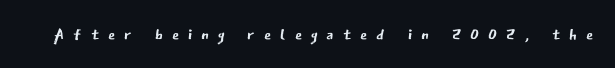
The font sits on the lighter half of the weight spectrum, regular included. Lines of text with bare space underneath. Do the letters lean? They stand straight. Display-style spreading of the glyphs; the letterfit is very open.
